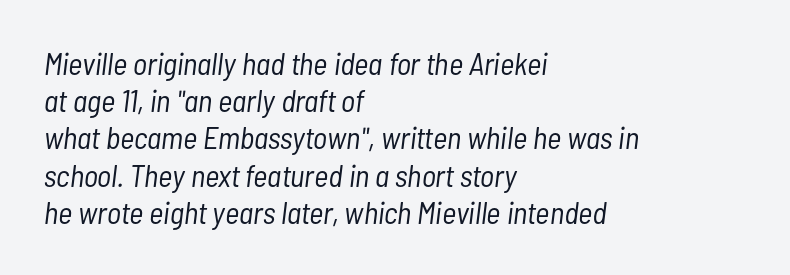
The image shows 31 px light, condensed type, italic (leaning right); set left-aligned, line spacing 1.2x, normal letter spacing, not underlined; low stroke contrast and a medium x-height.
